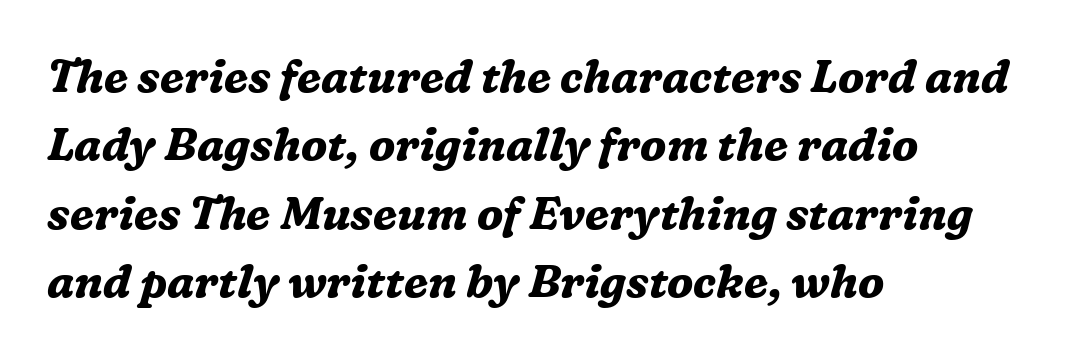
{"serif": "yes", "italic": "yes", "lean": "right", "slant_degrees": 16, "bold": "yes", "weight": "bold", "width": "normal", "stroke_contrast": "medium", "x_height": "medium", "monospaced": "no", "underline": "no", "align": "left", "line_spacing": "normal", "line_spacing_ratio": 1.52, "letter_spacing": "normal", "letter_spacing_em": 0.0, "glyph_px": 45}
